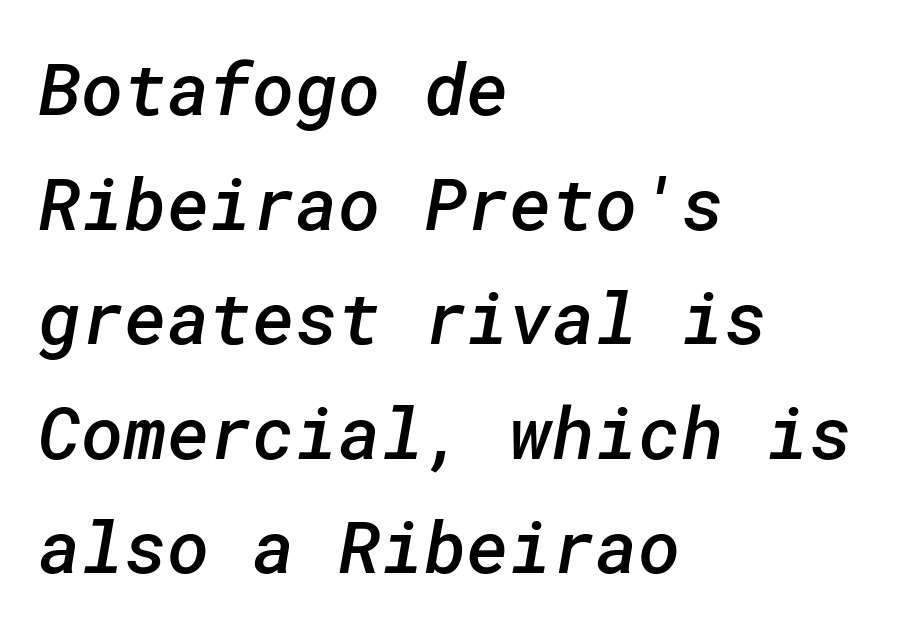
Every row of glyphs begins at an identical x-position on the left. A somewhat darkened texture: the type is semibold rather than bold. Serifs: no, the terminals of the letterforms are clean. You could call the tracking neutral — neither tight nor loose. The passage shown stacks its lines at a standard gap. Nobody drew a line under any word here.
